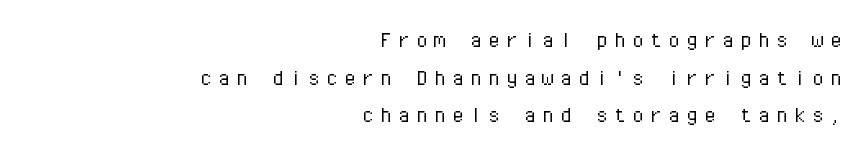
Q: Is the text bold? A: No.
Q: Is the text italic (slanted)? A: No, it is upright.
Q: Is the text underlined? A: No.
Q: How is the paragraph aligned? A: Right-aligned.
Q: Is the spacing between letters normal or unusually wide? A: Unusually wide.
Q: Is the spacing between lines tight, normal or loose? A: Normal.
